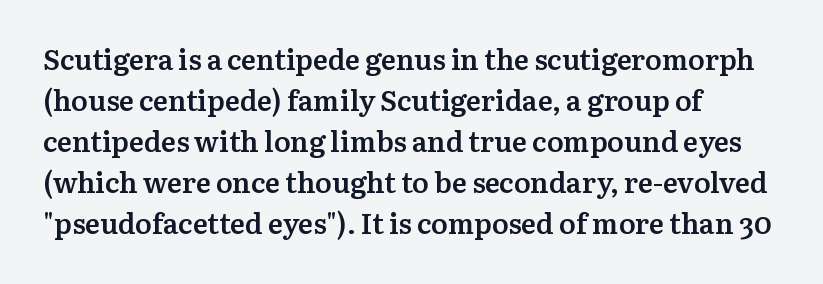
The image shows 28 px semibold serif type, upright; set left-aligned, normal line spacing (1.46x), normal letter spacing, not underlined; medium stroke contrast and a medium x-height.
